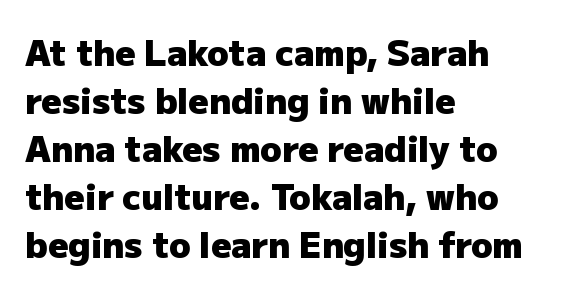
{"serif": "no", "italic": "no", "bold": "yes", "weight": "heavy", "width": "normal", "stroke_contrast": "low", "x_height": "medium", "monospaced": "no", "underline": "no", "align": "left", "line_spacing": "normal", "line_spacing_ratio": 1.37, "letter_spacing": "normal", "letter_spacing_em": 0.0, "glyph_px": 35}
